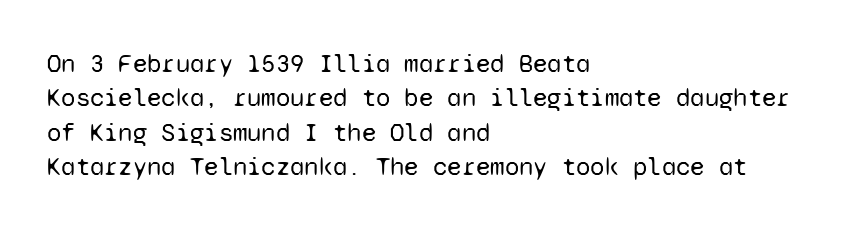
Leftover space on each line is placed entirely after the last word. Notice how the stems are strictly vertical — no italics here. The rendering uses a moderate line-height, typical for paragraphs. Underlining? Definitely not there. A light-to-regular cut is what we see here.
